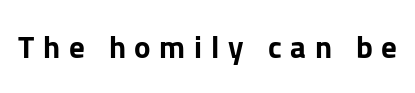
Q: Is the text bold? A: Yes.
Q: Is the text italic (slanted)? A: No, it is upright.
Q: Is the typeface a serif or a sans-serif typeface? A: Sans-serif.
Q: Is the text underlined? A: No.
Q: Is the spacing between letters normal or unusually wide? A: Unusually wide.
Q: Width (condensed, normal, or wide)? A: Normal.
Q: Stroke contrast? A: Low.
Q: x-height? A: Medium.
Q: Monospaced? A: No.
